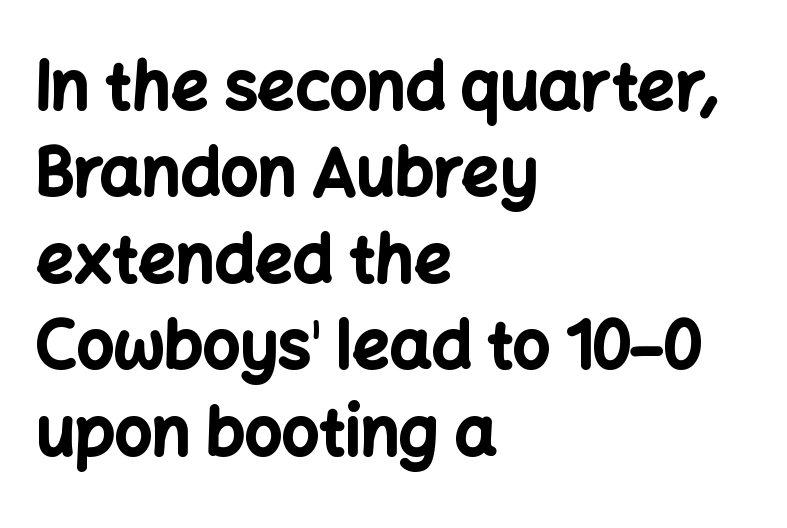
The image shows 66 px bold sans-serif type, upright; set left-aligned, normal line spacing (1.31x), normal letter spacing, not underlined; low stroke contrast and a medium x-height.
